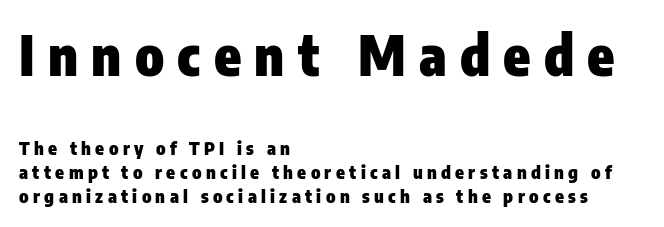
This sample uses expanded letter spacing, leaving extra air between glyphs. Evenly set lines give the paragraph a standard silhouette. This sample uses a sans-serif face. The letters in the upper block stand taller than those in the block below.
